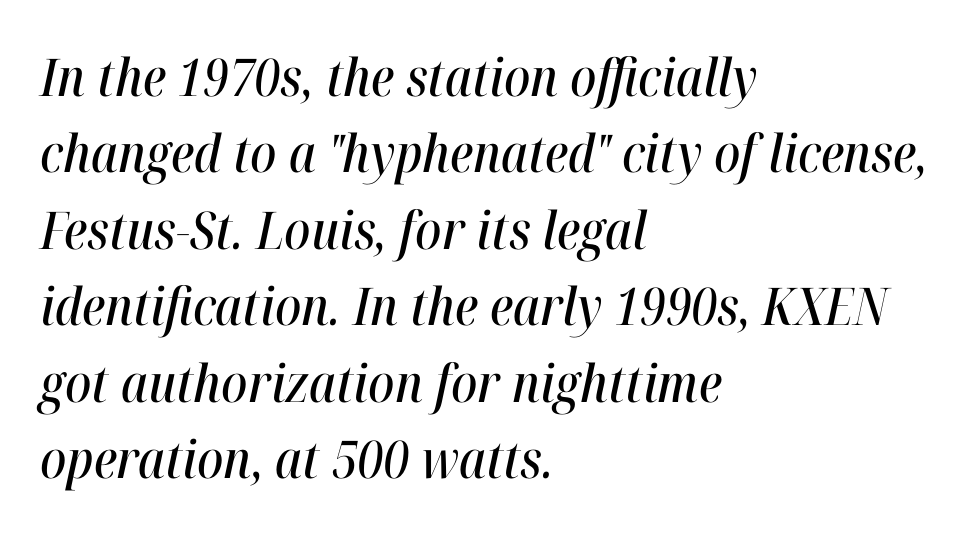
The image shows 52 px condensed type, italic (leaning right); set left-aligned, normal line spacing (1.47x), normal letter spacing, not underlined; high stroke contrast and a medium x-height.
